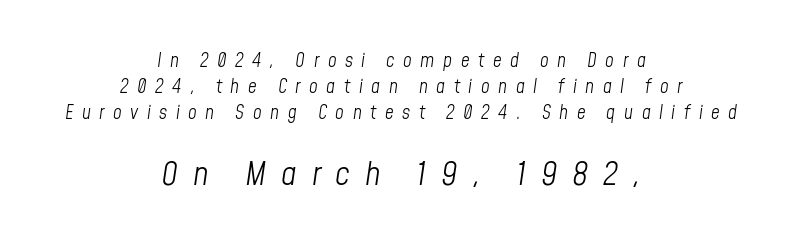
{"italic": "yes", "lean": "right", "slant_degrees": 8, "bold": "no", "weight": "light", "width": "condensed", "stroke_contrast": "low", "x_height": "medium", "monospaced": "no", "underline": "no", "align": "center", "line_spacing": "normal", "line_spacing_ratio": 1.37, "letter_spacing": "wide", "letter_spacing_em": 0.45, "larger_block": "second", "size_ratio": 1.74, "glyph_px": 33}
